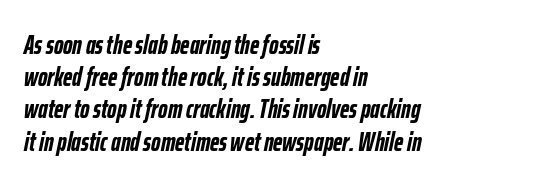
{"italic": "yes", "lean": "right", "slant_degrees": 12, "bold": "yes", "underline": "no", "align": "left", "line_spacing_ratio": 1.24, "letter_spacing": "normal", "letter_spacing_em": 0.0, "glyph_px": 26}
